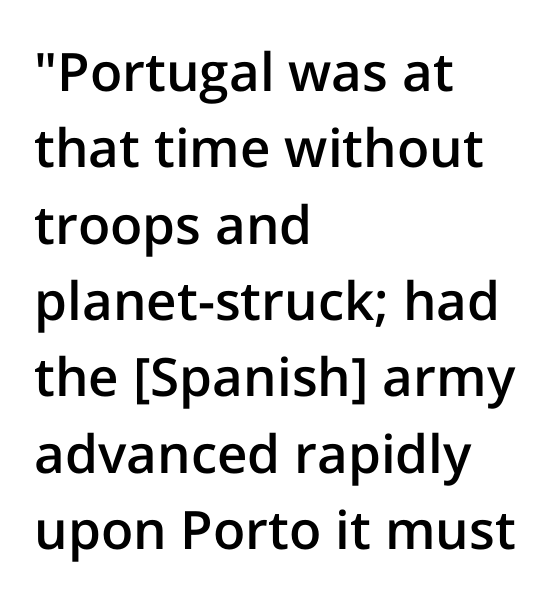
{"serif": "no", "italic": "no", "bold": "semi", "weight": "semibold", "width": "normal", "stroke_contrast": "low", "x_height": "medium", "monospaced": "no", "underline": "no", "align": "left", "line_spacing": "normal", "line_spacing_ratio": 1.44, "letter_spacing": "normal", "letter_spacing_em": 0.0, "glyph_px": 53}
